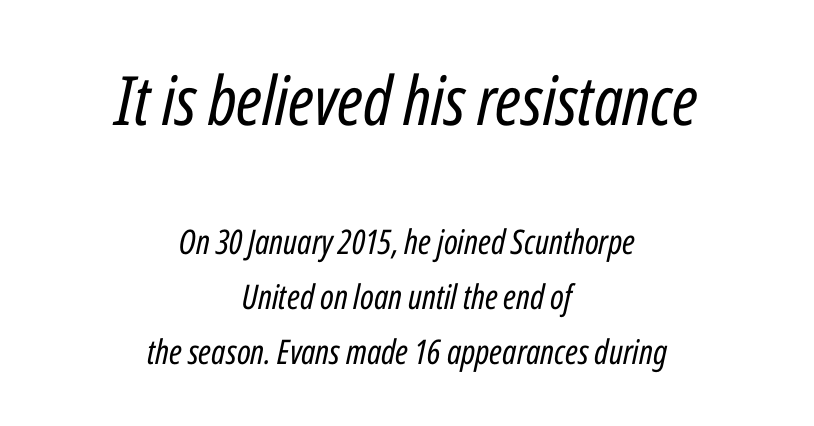
Typesetter's note — upper block bumped up in size, lower block left smaller. Letters rest on an invisible, unmarked baseline. Evenly set lines give the paragraph a standard silhouette. Stems here are at most as thick as an everyday book face. Note the varied advance widths — an 'i' is clearly narrower than an 'm'. Line starts and ends both wander, symmetrically.
